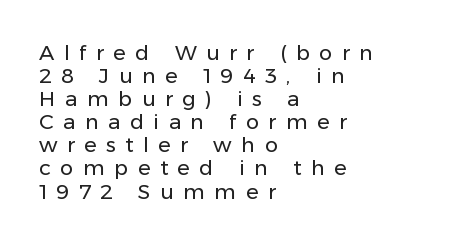
Q: Is the text bold? A: No.
Q: Is the text italic (slanted)? A: No, it is upright.
Q: Is the text underlined? A: No.
Q: How is the paragraph aligned? A: Left-aligned.
Q: Is the spacing between letters normal or unusually wide? A: Unusually wide.
Q: Is the spacing between lines tight, normal or loose? A: Tight.
